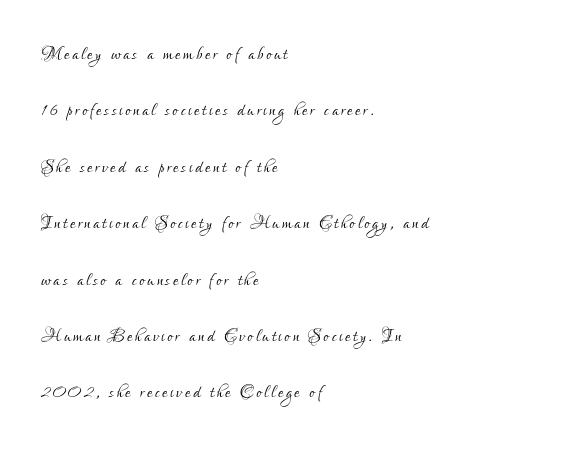
{"bold": "no", "underline": "no", "align": "left", "line_spacing": "loose", "line_spacing_ratio": 2.35, "glyph_px": 24}
